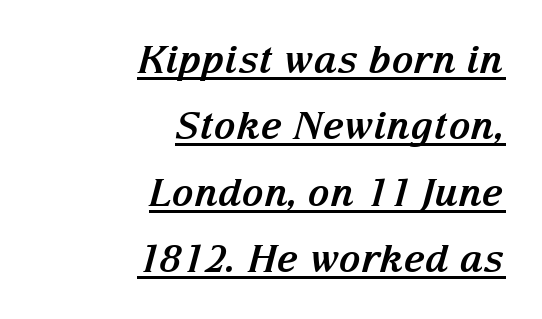
{"serif": "yes", "italic": "yes", "lean": "right", "slant_degrees": 15, "bold": "yes", "weight": "bold", "width": "normal", "stroke_contrast": "medium", "x_height": "medium", "monospaced": "no", "underline": "yes", "align": "right", "line_spacing_ratio": 1.75, "letter_spacing": "normal", "letter_spacing_em": 0.0, "glyph_px": 38}
